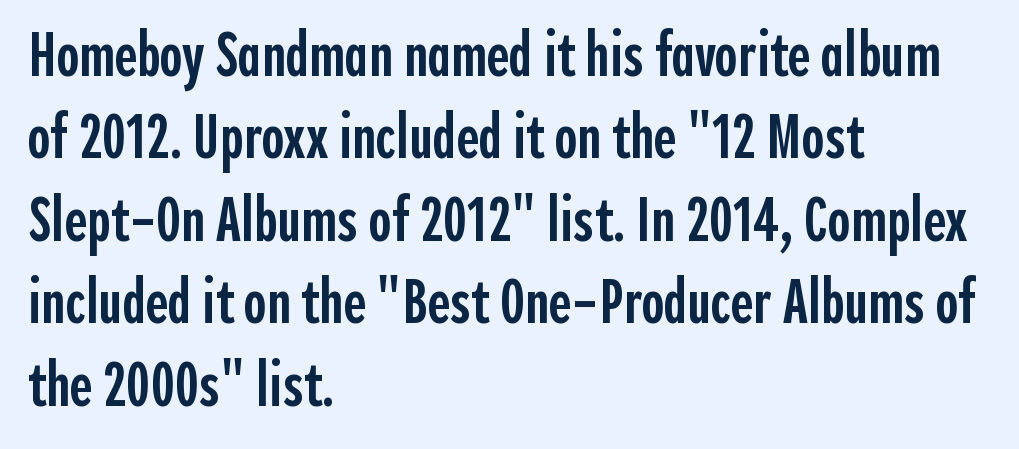
{"serif": "no", "italic": "no", "bold": "semi", "weight": "semibold", "width": "condensed", "x_height": "medium", "monospaced": "no", "underline": "no", "align": "left", "line_spacing": "normal", "line_spacing_ratio": 1.33, "letter_spacing": "normal", "letter_spacing_em": 0.0, "glyph_px": 62}
